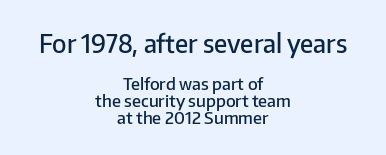
The image shows 25 px text type, upright; set centered, tight line spacing (1.0x), normal letter spacing, not underlined; the first (top) block is 1.47x larger.
